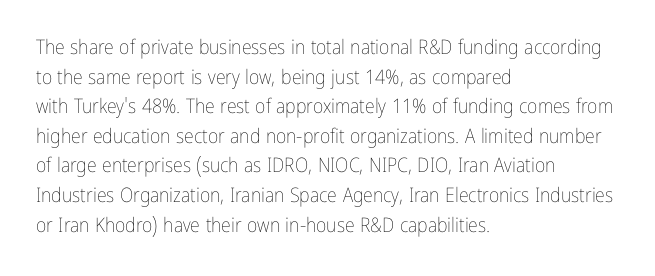
Q: Is the text bold? A: No.
Q: Is the text italic (slanted)? A: No, it is upright.
Q: Is the text underlined? A: No.
Q: How is the paragraph aligned? A: Left-aligned.
Q: Is the spacing between letters normal or unusually wide? A: Normal.
Q: Is the spacing between lines tight, normal or loose? A: Normal.
